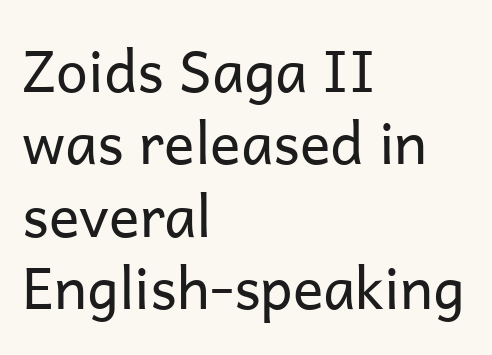
The image shows 57 px regular-weight sans-serif type, upright; set left-aligned, normal line spacing (1.27x), normal letter spacing, not underlined; low stroke contrast and a medium x-height.
